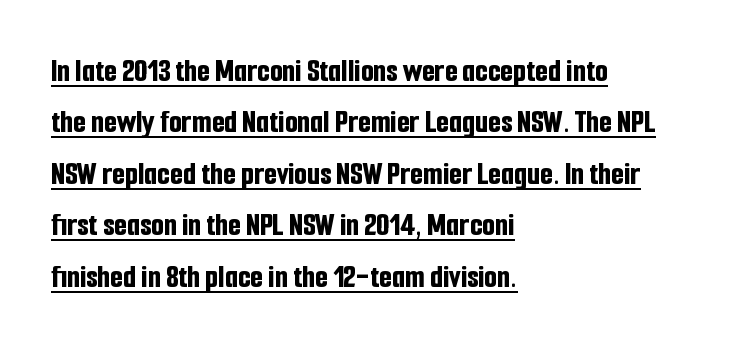
Q: Is the text bold? A: Yes.
Q: Is the text italic (slanted)? A: No, it is upright.
Q: Is the typeface a serif or a sans-serif typeface? A: Sans-serif.
Q: Is the text underlined? A: Yes.
Q: How is the paragraph aligned? A: Left-aligned.
Q: Is the spacing between letters normal or unusually wide? A: Normal.
Q: Is the spacing between lines tight, normal or loose? A: Normal.
Q: Width (condensed, normal, or wide)? A: Condensed.
Q: Stroke contrast? A: Low.
Q: x-height? A: Medium.
Q: Monospaced? A: No.
